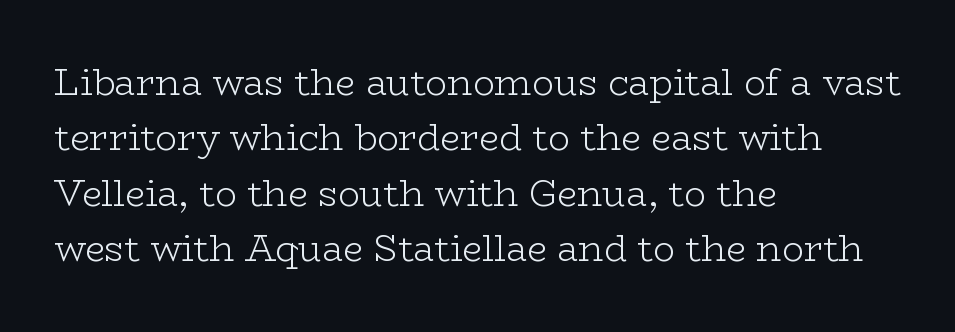
The image shows 36 px light, wide serif type, upright; set left-aligned, normal line spacing (1.54x), normal letter spacing, not underlined; low stroke contrast and a medium x-height.
